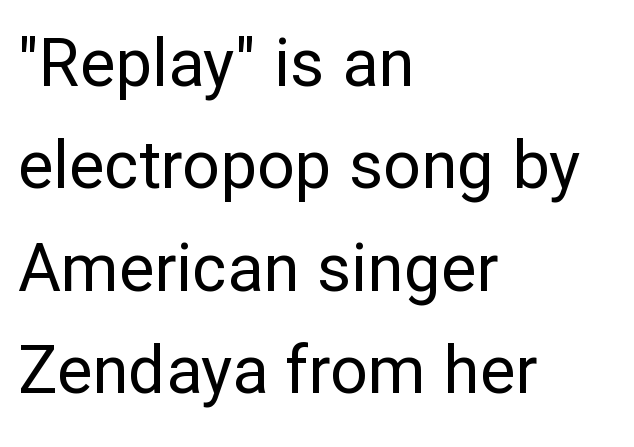
Q: Is the text bold? A: No.
Q: Is the text italic (slanted)? A: No, it is upright.
Q: Is the typeface a serif or a sans-serif typeface? A: Sans-serif.
Q: Is the text underlined? A: No.
Q: How is the paragraph aligned? A: Left-aligned.
Q: Is the spacing between letters normal or unusually wide? A: Normal.
Q: Is the spacing between lines tight, normal or loose? A: Normal.
Q: Width (condensed, normal, or wide)? A: Normal.
Q: Stroke contrast? A: Low.
Q: x-height? A: Medium.
Q: Monospaced? A: No.
